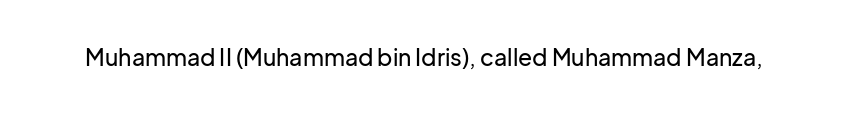
{"italic": "no", "underline": "no", "letter_spacing": "normal", "letter_spacing_em": 0.0, "glyph_px": 23}
